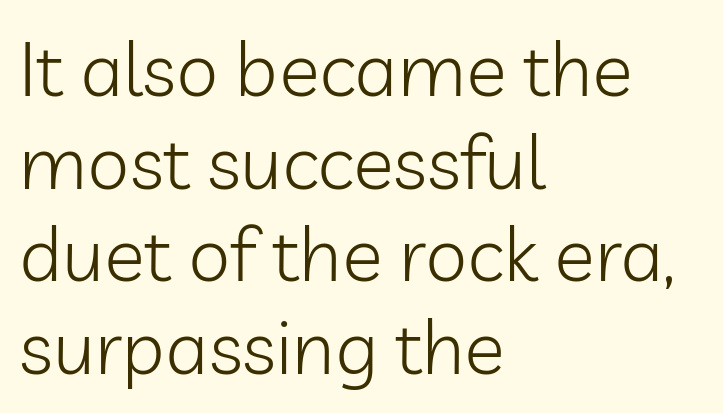
The image shows 76 px light sans-serif type, upright; set left-aligned, line spacing 1.22x, normal letter spacing, not underlined; low stroke contrast and a medium x-height.
